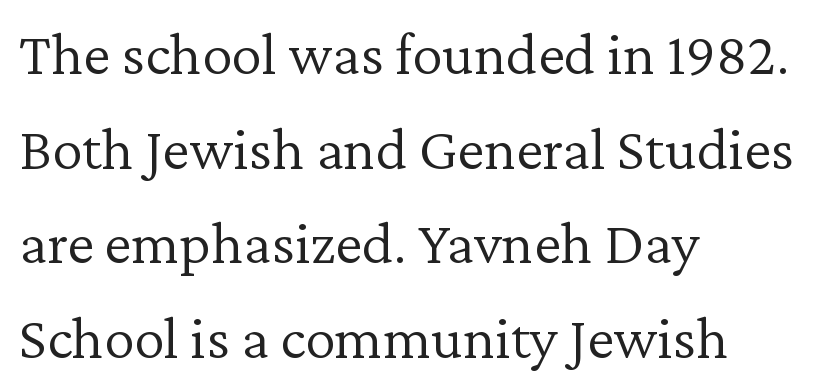
The image shows 61 px light serif type, upright; set left-aligned, normal line spacing (1.55x), normal letter spacing, not underlined; low stroke contrast and a medium x-height.
